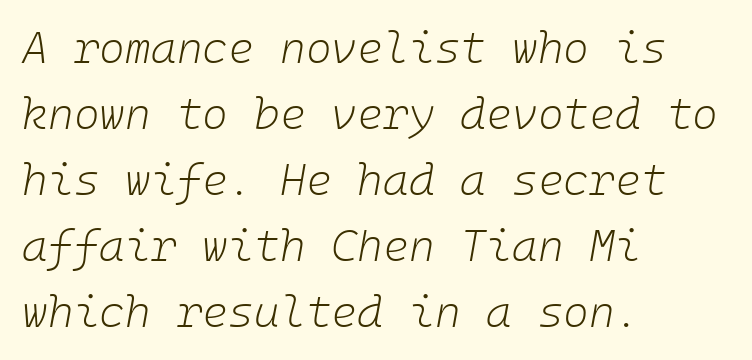
Left-aligned paragraph, ragged on the right. Bold? No — there's no thickening of the strokes. The passage shown leans; its letterforms are oblique. In terms of leading, this rendering sits right in the middle. The zone under the glyphs is completely vacant. The face used here is rendered with its standard letterfit.
